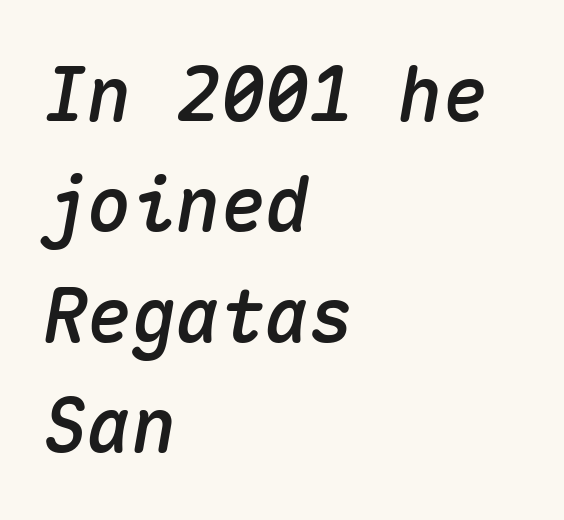
{"italic": "yes", "lean": "right", "slant_degrees": 10, "width": "normal", "stroke_contrast": "medium", "x_height": "medium", "monospaced": "yes", "underline": "no", "align": "left", "line_spacing": "normal", "line_spacing_ratio": 1.49, "letter_spacing": "normal", "letter_spacing_em": 0.0, "glyph_px": 74}
